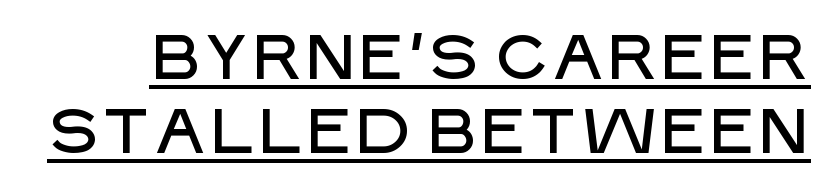
The image shows 63 px sans-serif type, upright; set line spacing 1.17x, normal letter spacing, underlined; low stroke contrast and a large x-height.
